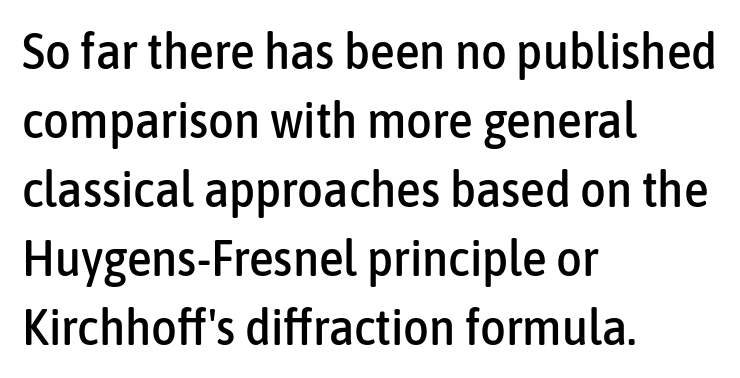
Q: Is the text italic (slanted)? A: No, it is upright.
Q: Is the typeface a serif or a sans-serif typeface? A: Sans-serif.
Q: Is the text underlined? A: No.
Q: How is the paragraph aligned? A: Left-aligned.
Q: Is the spacing between letters normal or unusually wide? A: Normal.
Q: Is the spacing between lines tight, normal or loose? A: Normal.
Q: Width (condensed, normal, or wide)? A: Condensed.
Q: Stroke contrast? A: Low.
Q: x-height? A: Medium.
Q: Monospaced? A: No.
